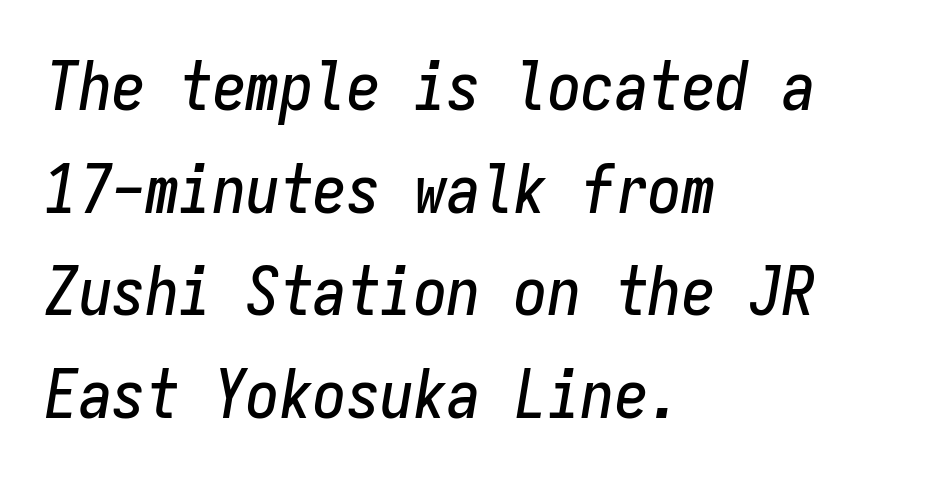
Q: Is the text italic (slanted)? A: Yes, it leans right by about 9 degrees.
Q: Is the text underlined? A: No.
Q: How is the paragraph aligned? A: Left-aligned.
Q: Is the spacing between letters normal or unusually wide? A: Normal.
Q: Is the spacing between lines tight, normal or loose? A: Normal.
Q: Width (condensed, normal, or wide)? A: Condensed.
Q: Stroke contrast? A: Low.
Q: x-height? A: Medium.
Q: Monospaced? A: Yes.
